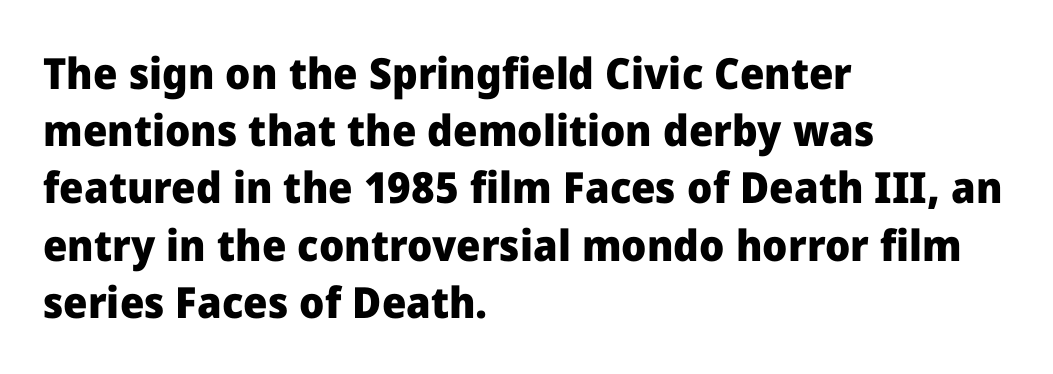
The specimen omits any rule beneath the text block's lines. This block has exactly the height ordinary leading produces. The rag falls on the right side of this text block. Here the designer chose a conventional face with non-uniform glyph widths.
